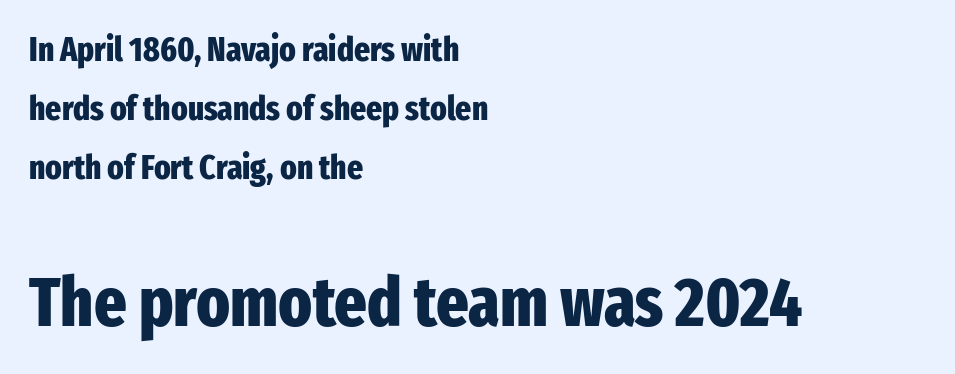
The characters look thick and weighty, a clear bold. These lines are set flush left with a ragged right edge. Here the glyphs are tracked normally, forming tight word shapes. A student would notice the bottom passage is typeset larger than what precedes it. Type without underlining. A typesetter would label this face a sans.
